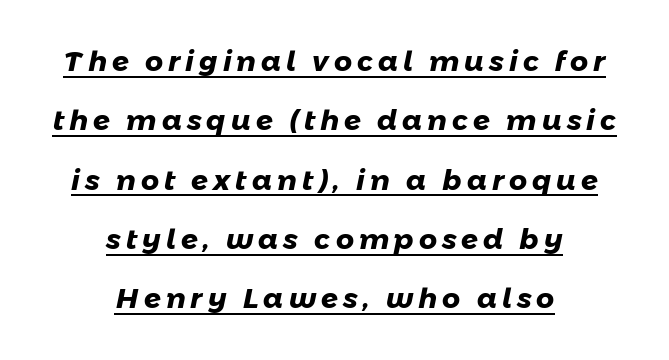
{"serif": "no", "bold": "yes", "weight": "heavy", "width": "normal", "stroke_contrast": "low", "x_height": "medium", "monospaced": "no", "underline": "yes", "align": "center", "line_spacing": "loose", "line_spacing_ratio": 2.12, "glyph_px": 28}
